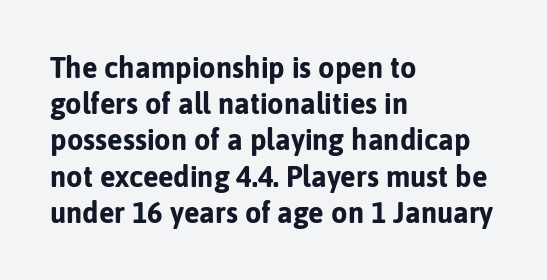
Q: Is the text bold? A: Yes.
Q: Is the text italic (slanted)? A: No, it is upright.
Q: Is the typeface a serif or a sans-serif typeface? A: Sans-serif.
Q: Is the text underlined? A: No.
Q: How is the paragraph aligned? A: Left-aligned.
Q: Is the spacing between letters normal or unusually wide? A: Normal.
Q: Is the spacing between lines tight, normal or loose? A: Normal.
Q: Width (condensed, normal, or wide)? A: Normal.
Q: Stroke contrast? A: Low.
Q: x-height? A: Medium.
Q: Monospaced? A: No.
